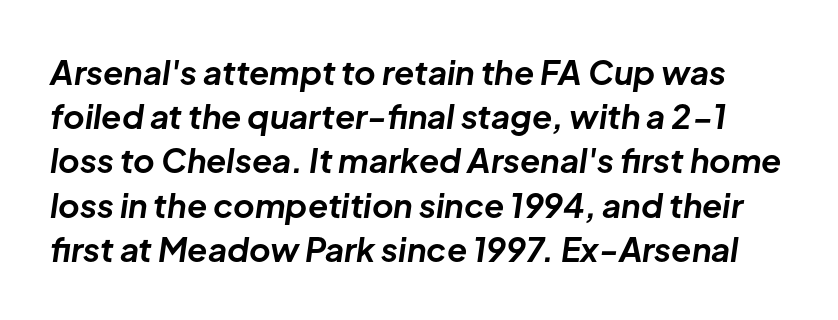
{"italic": "yes", "lean": "right", "slant_degrees": 8, "bold": "yes", "weight": "bold", "width": "normal", "stroke_contrast": "low", "x_height": "medium", "monospaced": "no", "underline": "no", "line_spacing": "normal", "line_spacing_ratio": 1.34, "letter_spacing": "normal", "letter_spacing_em": 0.0, "glyph_px": 33}
